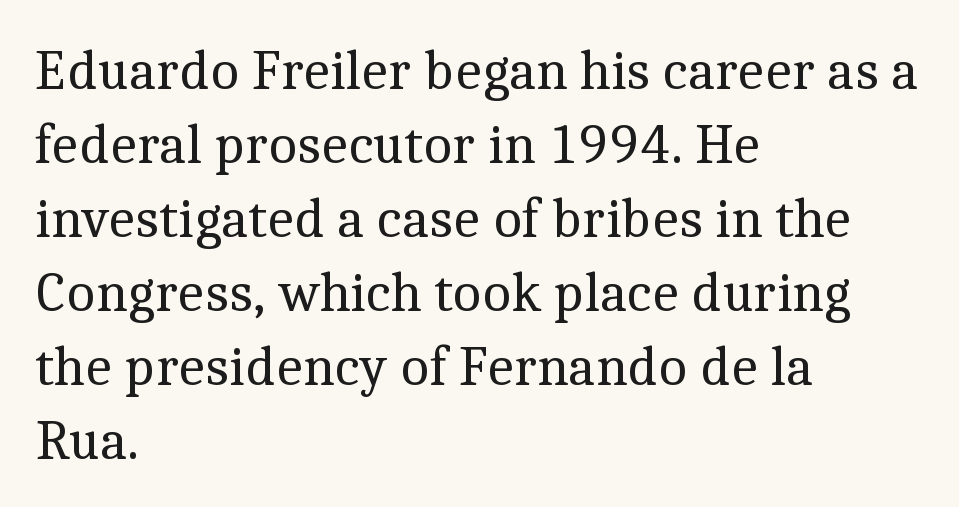
This sample has the flowing, uneven cadence of proportional lettering. Ordinary non-slanted type is in use. Normally led — the rows are evenly, conventionally spaced. The specimen omits any rule beneath the text block's lines. No chunkiness to these letters — they're not bold.
